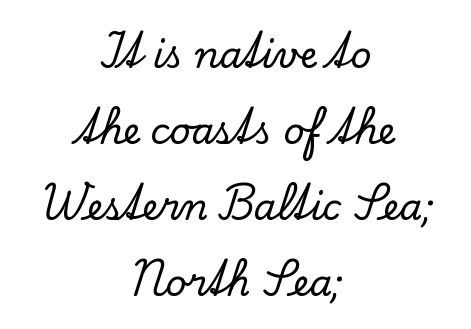
{"serif": "yes", "width": "normal", "stroke_contrast": "low", "x_height": "small", "monospaced": "no", "underline": "no", "align": "center", "line_spacing": "loose", "line_spacing_ratio": 2.11, "letter_spacing": "normal", "letter_spacing_em": 0.0, "glyph_px": 36}
